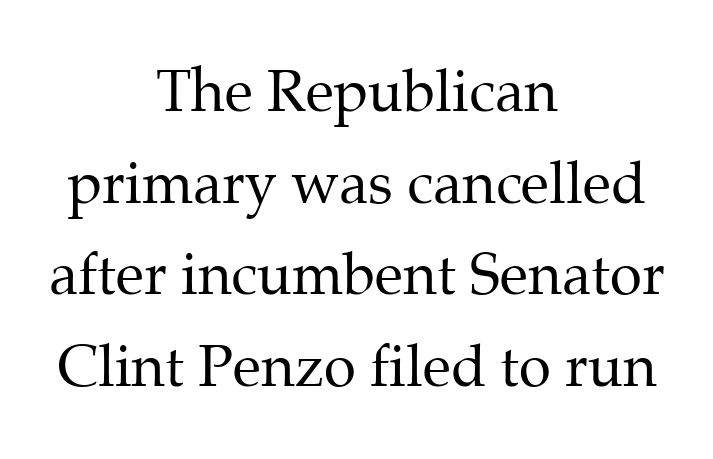
{"serif": "yes", "italic": "no", "bold": "no", "weight": "regular", "width": "normal", "stroke_contrast": "medium", "x_height": "medium", "monospaced": "no", "underline": "no", "align": "center", "line_spacing": "normal", "line_spacing_ratio": 1.58, "letter_spacing": "normal", "letter_spacing_em": 0.0, "glyph_px": 58}
